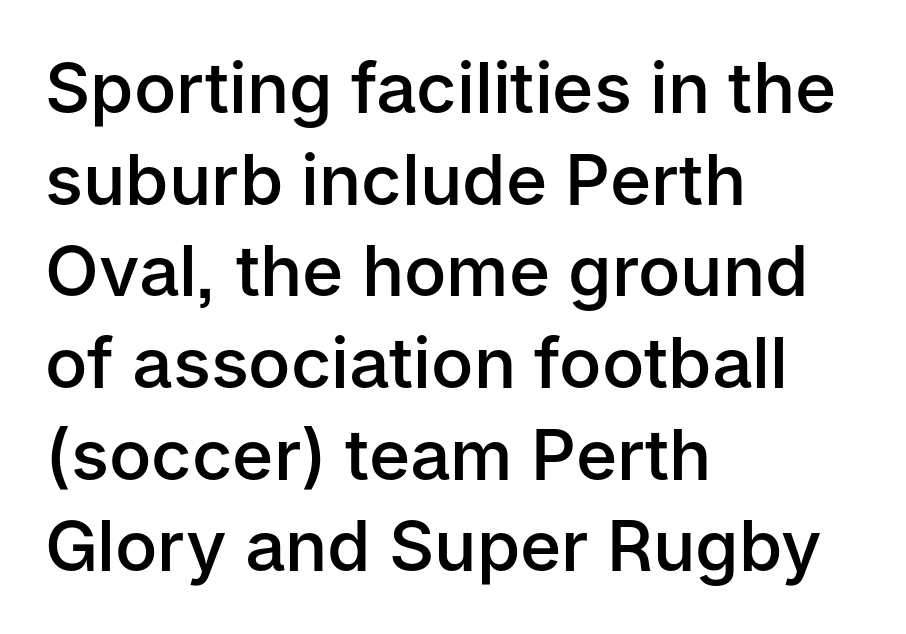
Lines of text with bare space underneath. On the weight axis this lands at semibold, roughly 600. Italic? Not at all — the glyphs are vertical. Are there feet on the stems? There aren't — it's a sans. Where is the straight margin? On the left.
